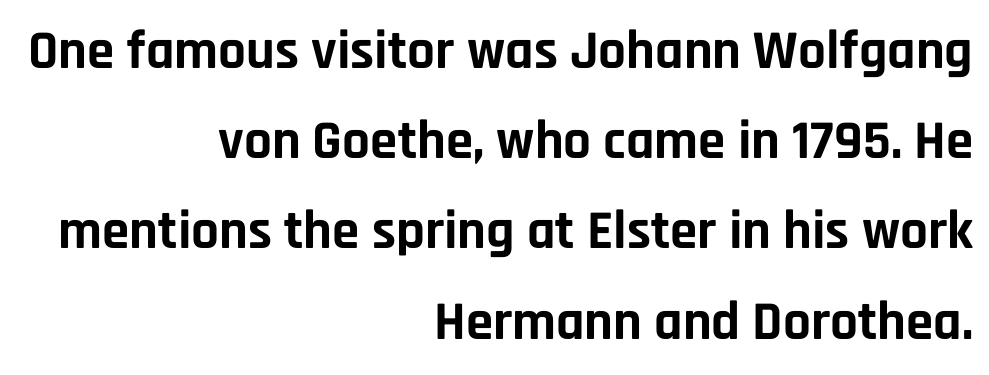
Each letter keeps its own natural width here, so spacing adapts to shape. These lines sit exactly where default settings would place them. These lines are composed in type without serifs. These lines stack with their right ends in a neat column. Caption: standard tracking, unaltered. Style check: upright.
